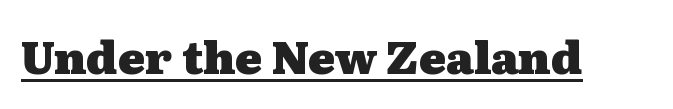
The image shows 45 px heavy, wide serif type, upright; set normal letter spacing, underlined; medium stroke contrast and a medium x-height.
